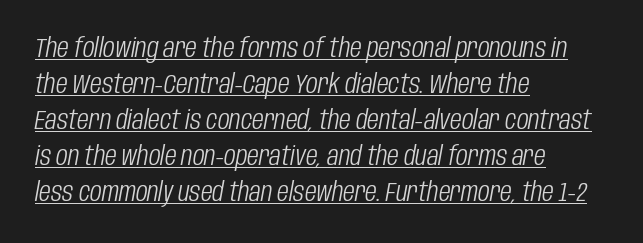
The image shows 27 px text type, italic (leaning right); set left-aligned, normal line spacing (1.33x), normal letter spacing, underlined.
